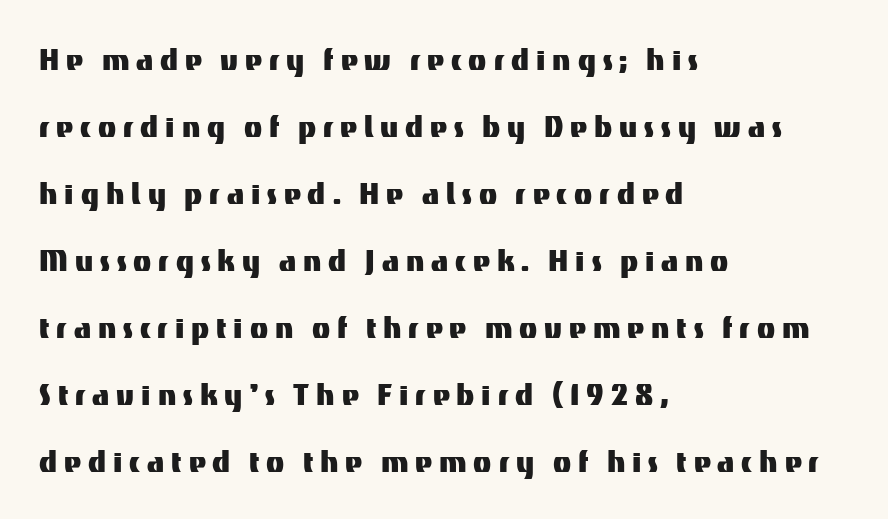
{"serif": "no", "italic": "no", "width": "normal", "stroke_contrast": "medium", "x_height": "medium", "monospaced": "no", "underline": "no", "align": "left", "line_spacing_ratio": 1.81, "glyph_px": 37}
